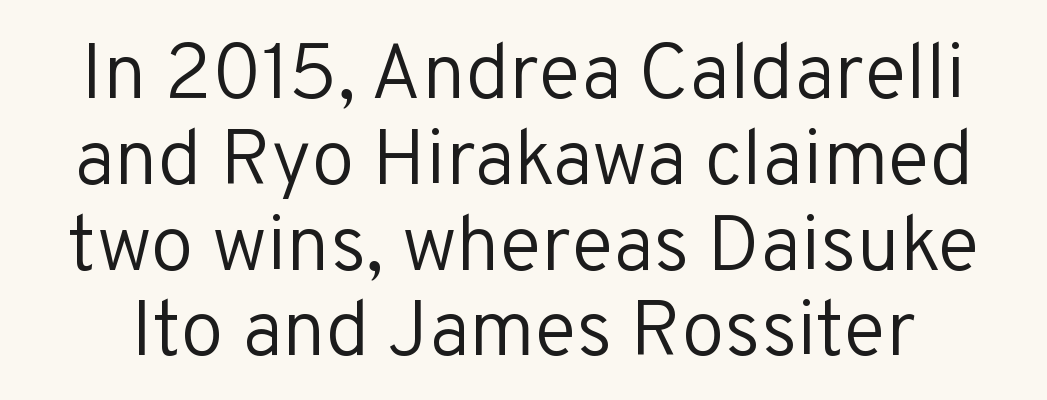
Q: Is the text bold? A: No.
Q: Is the text italic (slanted)? A: No, it is upright.
Q: Is the typeface a serif or a sans-serif typeface? A: Sans-serif.
Q: Is the text underlined? A: No.
Q: Is the spacing between letters normal or unusually wide? A: Normal.
Q: Is the spacing between lines tight, normal or loose? A: Tight.
Q: Width (condensed, normal, or wide)? A: Normal.
Q: Stroke contrast? A: Low.
Q: x-height? A: Medium.
Q: Monospaced? A: No.
